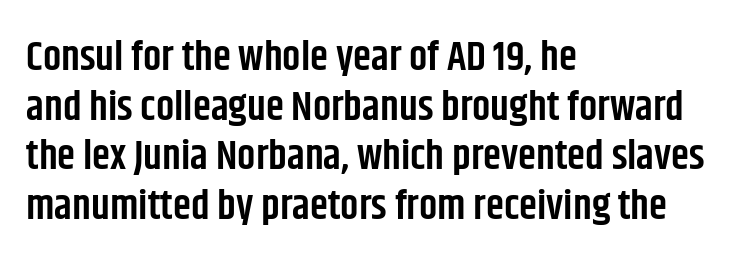
{"serif": "no", "italic": "no", "bold": "semi", "weight": "semibold", "width": "condensed", "stroke_contrast": "low", "x_height": "large", "monospaced": "no", "underline": "no", "align": "left", "line_spacing_ratio": 1.21, "letter_spacing": "normal", "letter_spacing_em": 0.0, "glyph_px": 41}
